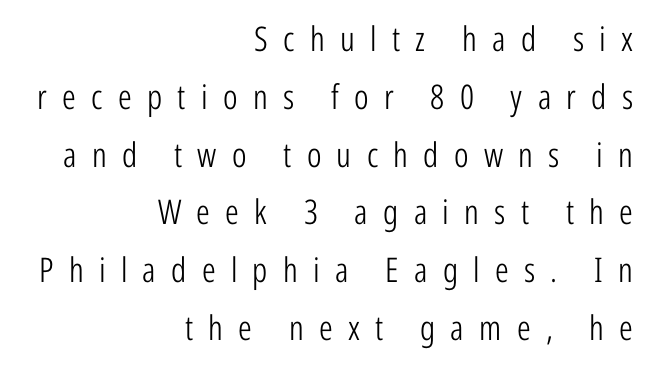
I'd call this a sans setting — the letters go barefoot. No extra ink here — the face is not bold. The rows are spaced the way most documents space them. Quick note: underline off. The typography opts for an upright posture over an oblique one. Right-aligned paragraph, ragged on the left.
